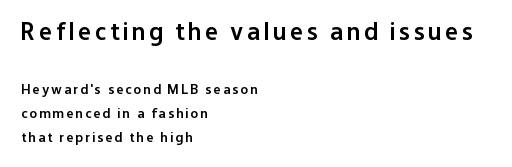
{"italic": "no", "bold": "semi", "underline": "no", "align": "left", "line_spacing": "normal", "line_spacing_ratio": 1.69, "larger_block": "first", "size_ratio": 1.79, "glyph_px": 25}
